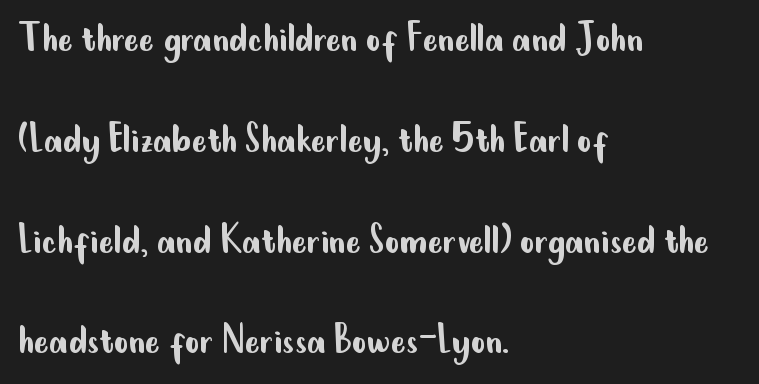
The image shows 45 px regular-weight, condensed sans-serif type, upright; set left-aligned, loose line spacing (2.24x), normal letter spacing, not underlined; low stroke contrast and a small x-height.
